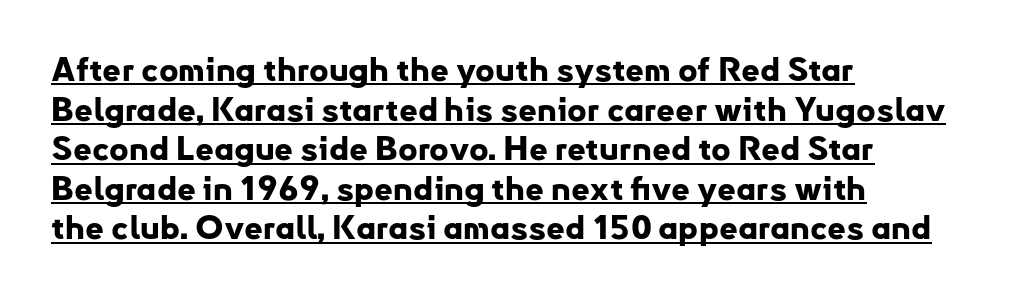
The image shows 33 px bold sans-serif type, upright; set left-aligned, line spacing 1.2x, normal letter spacing, underlined; low stroke contrast and a small x-height.
